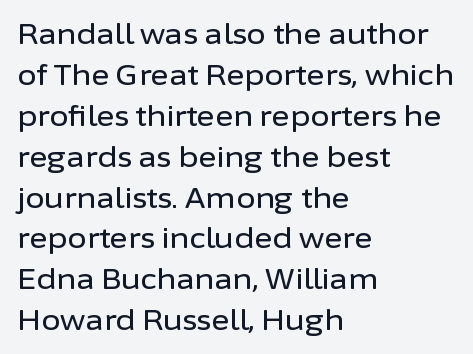
The image shows 28 px sans-serif type, upright; set left-aligned, normal line spacing (1.46x), normal letter spacing, not underlined; low stroke contrast and a medium x-height.
